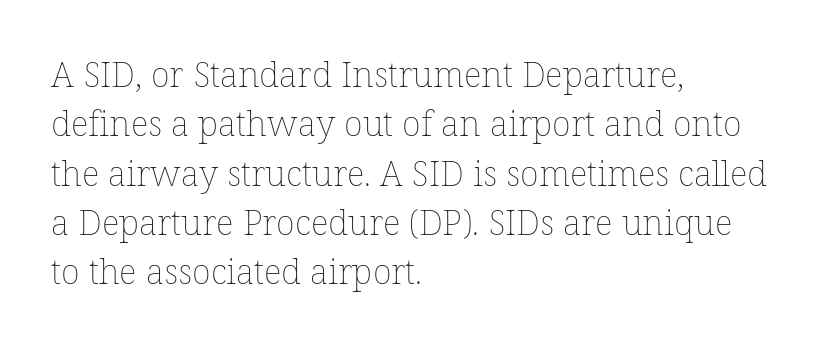
The image shows 35 px thin type, upright; set left-aligned, normal line spacing (1.41x), normal letter spacing, not underlined; low stroke contrast and a medium x-height.
